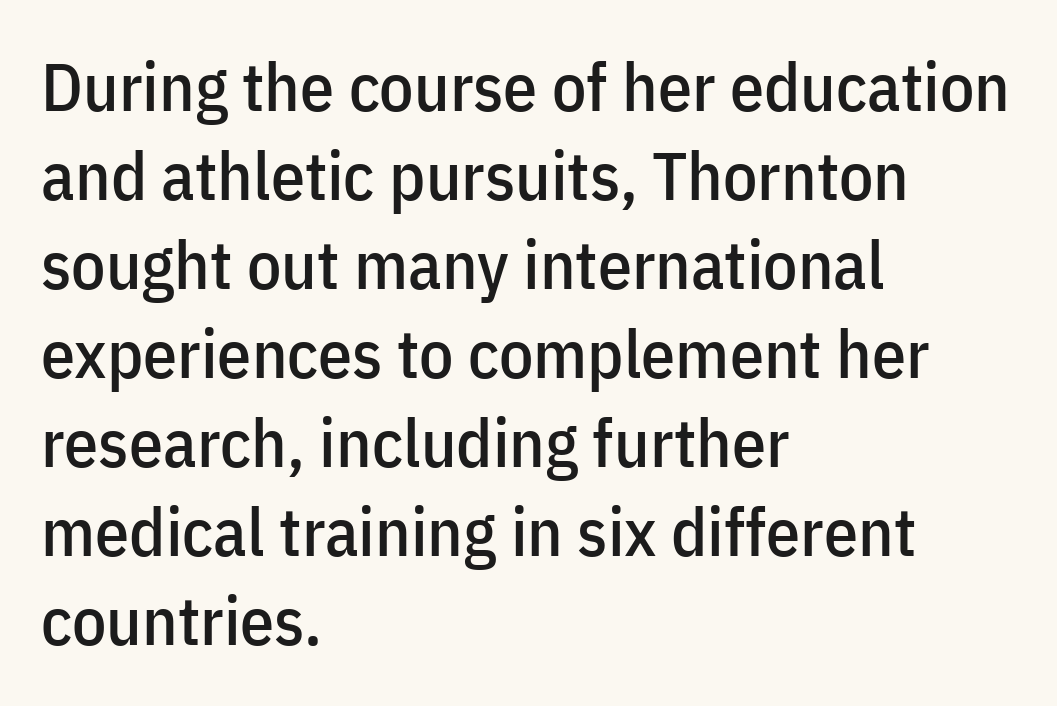
Q: Is the text italic (slanted)? A: No, it is upright.
Q: Is the typeface a serif or a sans-serif typeface? A: Sans-serif.
Q: Is the text underlined? A: No.
Q: How is the paragraph aligned? A: Left-aligned.
Q: Is the spacing between letters normal or unusually wide? A: Normal.
Q: Is the spacing between lines tight, normal or loose? A: Normal.
Q: Width (condensed, normal, or wide)? A: Condensed.
Q: Stroke contrast? A: Low.
Q: x-height? A: Medium.
Q: Monospaced? A: No.
